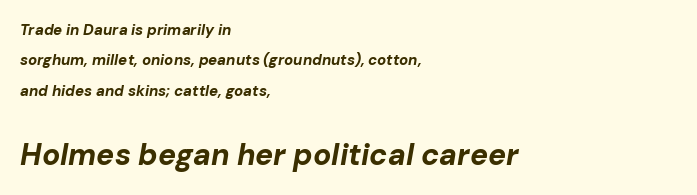
Q: Is the text bold? A: Yes.
Q: Is the text italic (slanted)? A: Yes, it leans right by about 10 degrees.
Q: Is the text underlined? A: No.
Q: How is the paragraph aligned? A: Left-aligned.
Q: Is the spacing between letters normal or unusually wide? A: Normal.
Q: Is the spacing between lines tight, normal or loose? A: Loose.
Q: Which block of text is set in a larger size, the first (top) or the second (bottom)? A: The second (bottom) one.
Q: Width (condensed, normal, or wide)? A: Normal.
Q: Stroke contrast? A: Low.
Q: x-height? A: Medium.
Q: Monospaced? A: No.
